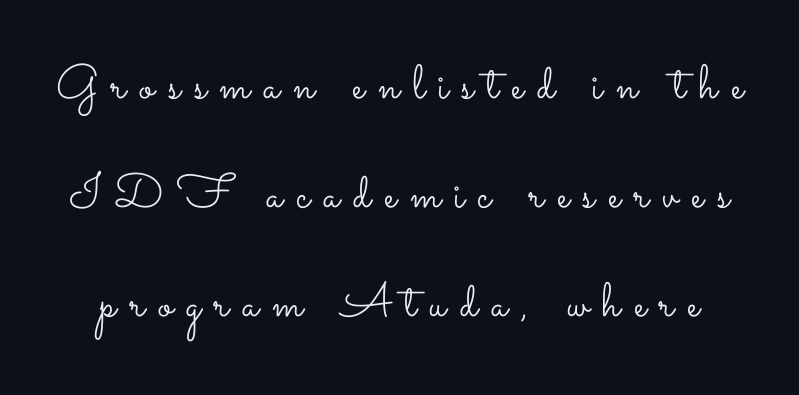
Q: Is the text bold? A: No.
Q: Is the text italic (slanted)? A: Yes.
Q: Is the text underlined? A: No.
Q: Is the spacing between letters normal or unusually wide? A: Unusually wide.
Q: Is the spacing between lines tight, normal or loose? A: Loose.
Q: Width (condensed, normal, or wide)? A: Wide.
Q: Stroke contrast? A: Low.
Q: x-height? A: Small.
Q: Monospaced? A: No.
